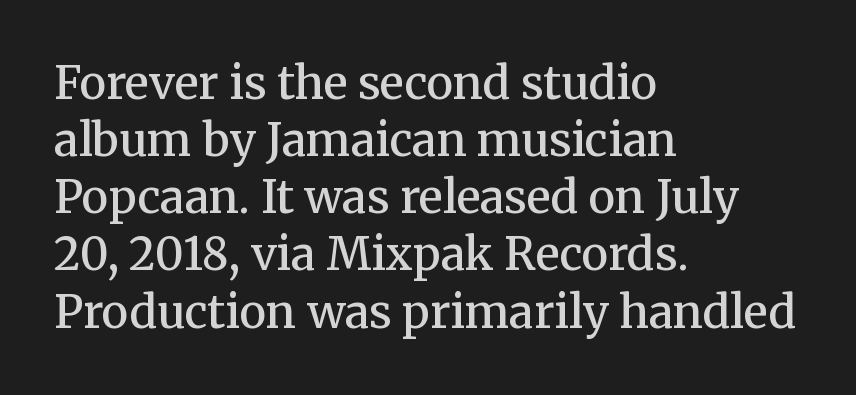
The area under the type is left untouched. Looks like regular typesetting: each glyph gets only the width it needs. The rendering anchors every line to the left-hand side. A roman cut, with each character standing at attention. Default kerning and tracking; the words read as compact shapes.
